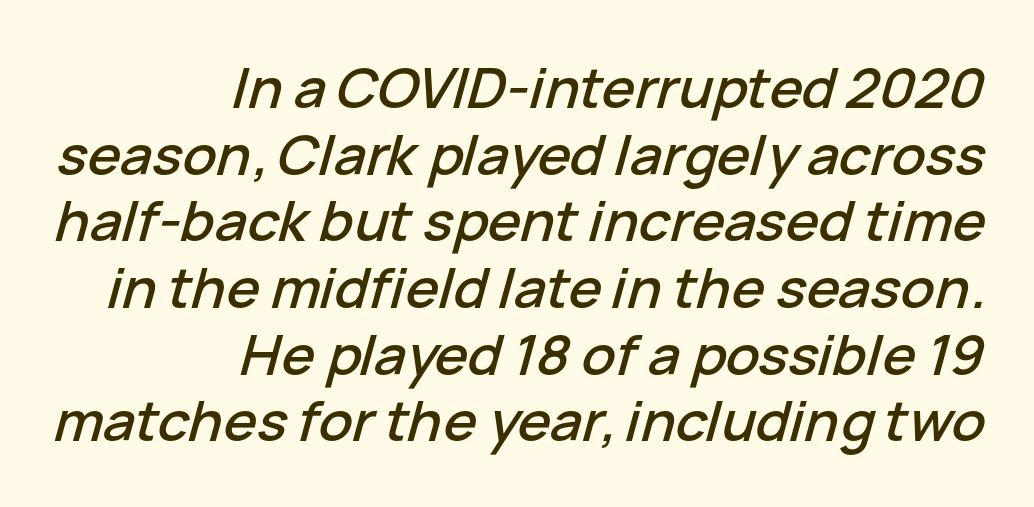
Q: Is the text italic (slanted)? A: Yes, it leans right by about 15 degrees.
Q: Is the text underlined? A: No.
Q: How is the paragraph aligned? A: Right-aligned.
Q: Is the spacing between letters normal or unusually wide? A: Normal.
Q: Width (condensed, normal, or wide)? A: Normal.
Q: Stroke contrast? A: Low.
Q: x-height? A: Medium.
Q: Monospaced? A: No.
